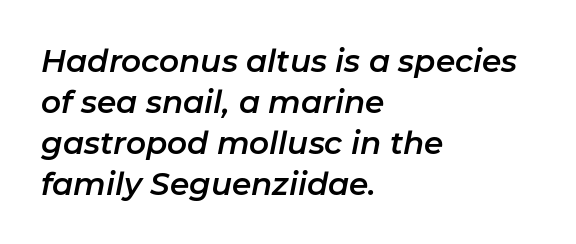
{"italic": "yes", "lean": "right", "slant_degrees": 11, "width": "normal", "stroke_contrast": "low", "x_height": "medium", "monospaced": "no", "underline": "no", "align": "left", "line_spacing": "normal", "line_spacing_ratio": 1.32, "letter_spacing": "normal", "letter_spacing_em": 0.0, "glyph_px": 31}
